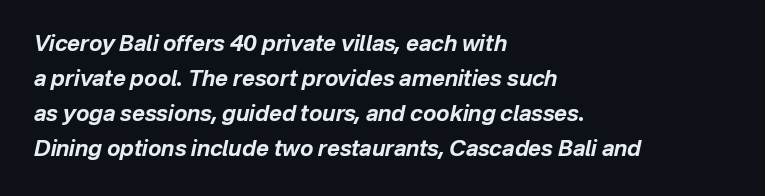
The image shows 22 px bold type, italic (leaning right); set left-aligned, normal line spacing (1.59x), normal letter spacing, not underlined.
